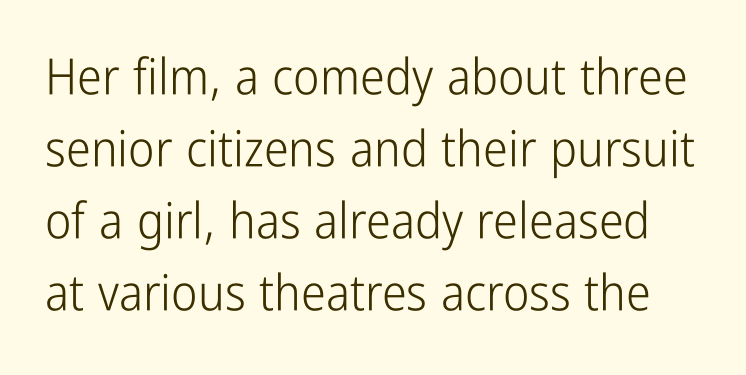
{"serif": "no", "italic": "no", "bold": "no", "weight": "light", "width": "condensed", "stroke_contrast": "low", "x_height": "medium", "monospaced": "no", "underline": "no", "line_spacing": "normal", "line_spacing_ratio": 1.44, "letter_spacing": "normal", "letter_spacing_em": 0.0, "glyph_px": 50}
